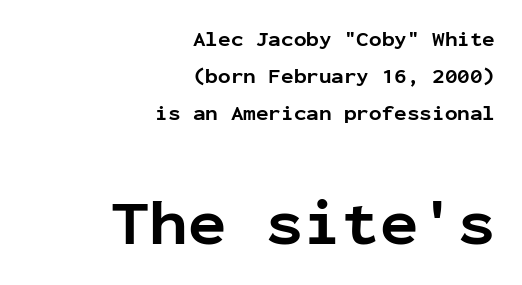
Q: Is the text bold? A: Yes.
Q: Is the text italic (slanted)? A: No, it is upright.
Q: Is the typeface a serif or a sans-serif typeface? A: Sans-serif.
Q: Is the text underlined? A: No.
Q: How is the paragraph aligned? A: Right-aligned.
Q: Is the spacing between letters normal or unusually wide? A: Normal.
Q: Which block of text is set in a larger size, the first (top) or the second (bottom)? A: The second (bottom) one.
Q: Width (condensed, normal, or wide)? A: Normal.
Q: Stroke contrast? A: Low.
Q: x-height? A: Medium.
Q: Monospaced? A: Yes.
